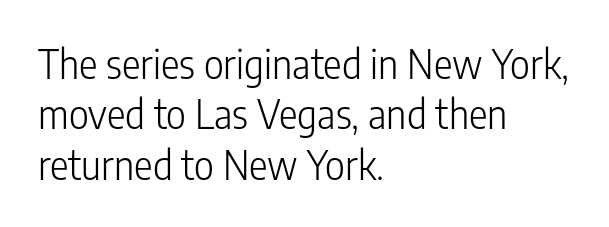
Q: Is the text bold? A: No.
Q: Is the text italic (slanted)? A: No, it is upright.
Q: Is the typeface a serif or a sans-serif typeface? A: Sans-serif.
Q: Is the text underlined? A: No.
Q: How is the paragraph aligned? A: Left-aligned.
Q: Is the spacing between letters normal or unusually wide? A: Normal.
Q: Is the spacing between lines tight, normal or loose? A: Normal.
Q: Width (condensed, normal, or wide)? A: Condensed.
Q: Stroke contrast? A: Low.
Q: x-height? A: Medium.
Q: Monospaced? A: No.
